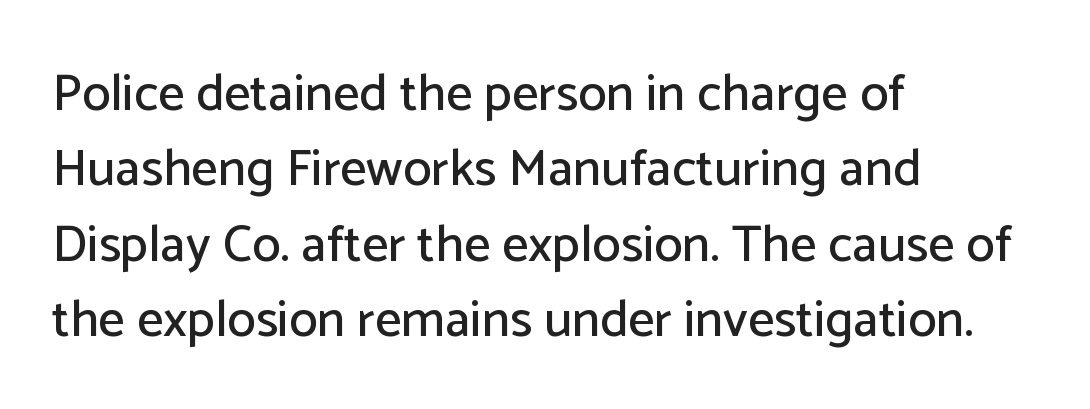
The passage shown stacks its lines at a standard gap. A typesetter would call this proportional, since set widths differ per character. A roman cut, with each character standing at attention. Only glyphs here, with clear space below each row.
